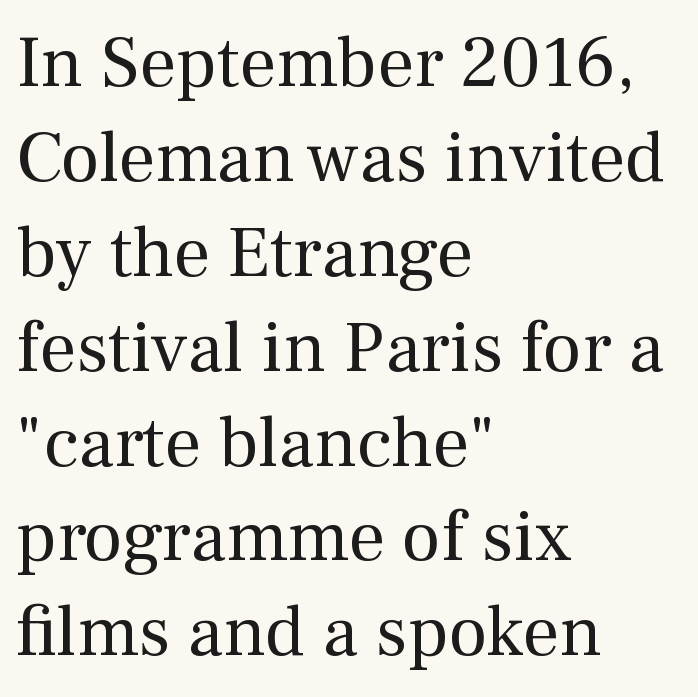
The image shows 73 px regular-weight serif type, upright; set left-aligned, normal line spacing (1.3x), normal letter spacing, not underlined; medium stroke contrast and a medium x-height.
